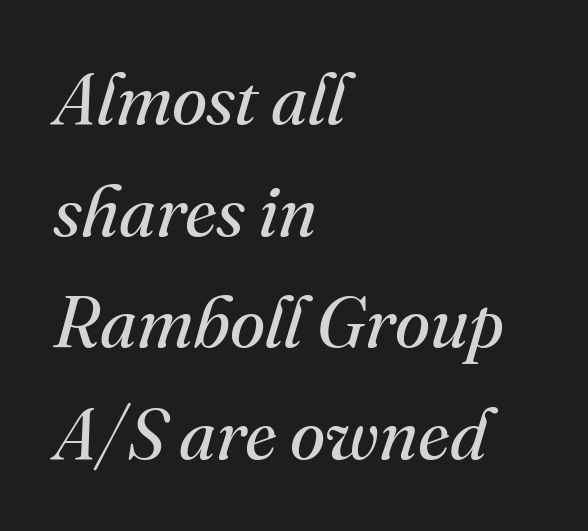
{"serif": "yes", "italic": "yes", "lean": "right", "slant_degrees": 16, "bold": "no", "weight": "regular", "width": "normal", "stroke_contrast": "medium", "x_height": "small", "monospaced": "no", "underline": "no", "align": "left", "line_spacing": "normal", "line_spacing_ratio": 1.55, "letter_spacing": "normal", "letter_spacing_em": 0.0, "glyph_px": 72}
